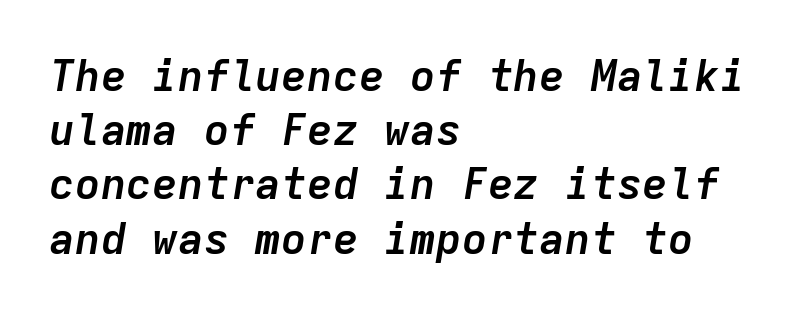
Q: Is the text bold? A: Yes.
Q: Is the text italic (slanted)? A: Yes, it leans right by about 9 degrees.
Q: Is the text underlined? A: No.
Q: How is the paragraph aligned? A: Left-aligned.
Q: Is the spacing between letters normal or unusually wide? A: Normal.
Q: Is the spacing between lines tight, normal or loose? A: Normal.
Q: Width (condensed, normal, or wide)? A: Normal.
Q: Stroke contrast? A: Low.
Q: x-height? A: Medium.
Q: Monospaced? A: Yes.
